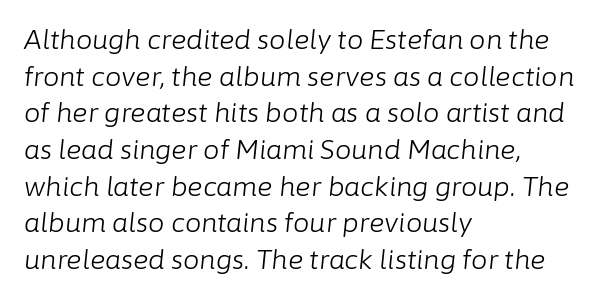
The image shows 26 px text type, italic (leaning right); set left-aligned, normal line spacing (1.41x), normal letter spacing, not underlined.
